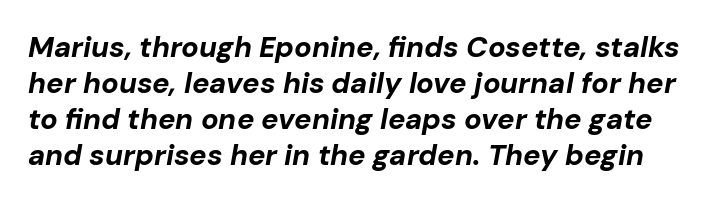
Q: Is the text bold? A: Yes.
Q: Is the text italic (slanted)? A: Yes, it leans right by about 10 degrees.
Q: Is the text underlined? A: No.
Q: Is the spacing between letters normal or unusually wide? A: Normal.
Q: Width (condensed, normal, or wide)? A: Normal.
Q: Stroke contrast? A: Low.
Q: x-height? A: Medium.
Q: Monospaced? A: No.
